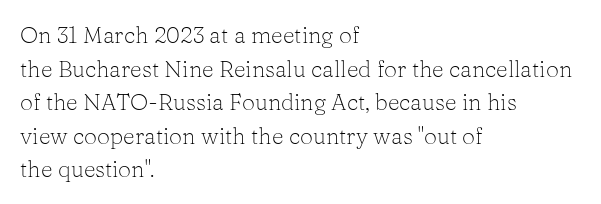
{"italic": "no", "bold": "no", "underline": "no", "align": "left", "line_spacing": "normal", "line_spacing_ratio": 1.46, "letter_spacing": "normal", "letter_spacing_em": 0.0, "glyph_px": 23}
